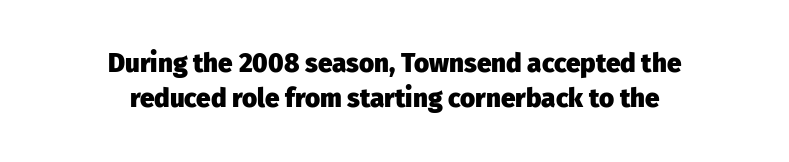
{"italic": "no", "bold": "yes", "underline": "no", "align": "center", "line_spacing": "normal", "line_spacing_ratio": 1.35, "letter_spacing": "normal", "letter_spacing_em": 0.0, "glyph_px": 26}
